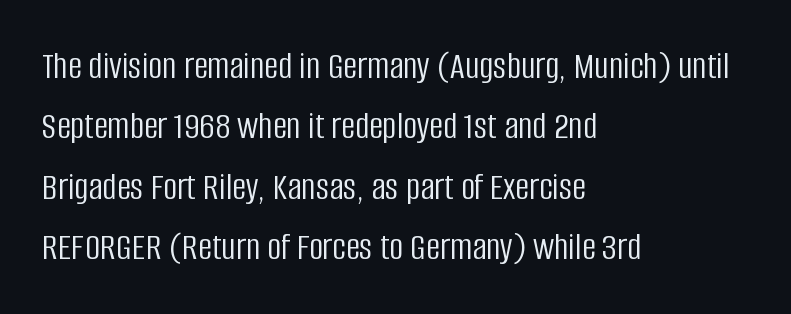
The image shows 39 px light, condensed sans-serif type, upright; set left-aligned, normal line spacing (1.55x), normal letter spacing, not underlined; low stroke contrast and a large x-height.
